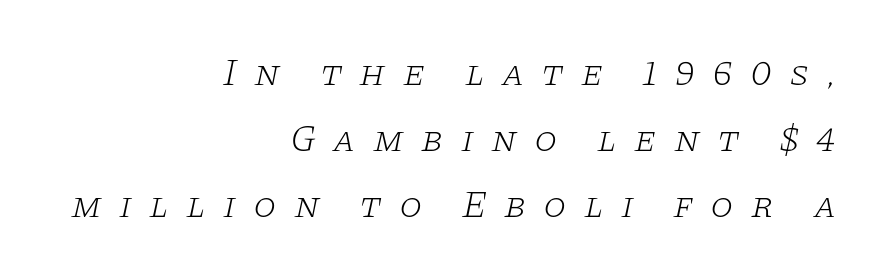
{"serif": "yes", "italic": "yes", "lean": "right", "slant_degrees": 11, "bold": "no", "weight": "light", "width": "wide", "stroke_contrast": "low", "x_height": "large", "monospaced": "no", "underline": "no", "align": "right", "line_spacing_ratio": 1.79, "letter_spacing": "wide", "letter_spacing_em": 0.46, "glyph_px": 37}
